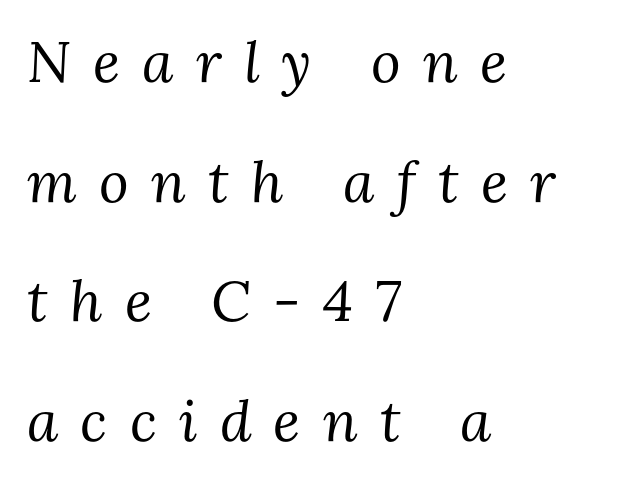
Q: Is the text bold? A: No.
Q: Is the text italic (slanted)? A: Yes, it leans right by about 3 degrees.
Q: Is the typeface a serif or a sans-serif typeface? A: Serif.
Q: Is the text underlined? A: No.
Q: How is the paragraph aligned? A: Left-aligned.
Q: Is the spacing between letters normal or unusually wide? A: Unusually wide.
Q: Is the spacing between lines tight, normal or loose? A: Loose.
Q: Width (condensed, normal, or wide)? A: Normal.
Q: Stroke contrast? A: Medium.
Q: x-height? A: Medium.
Q: Monospaced? A: No.
